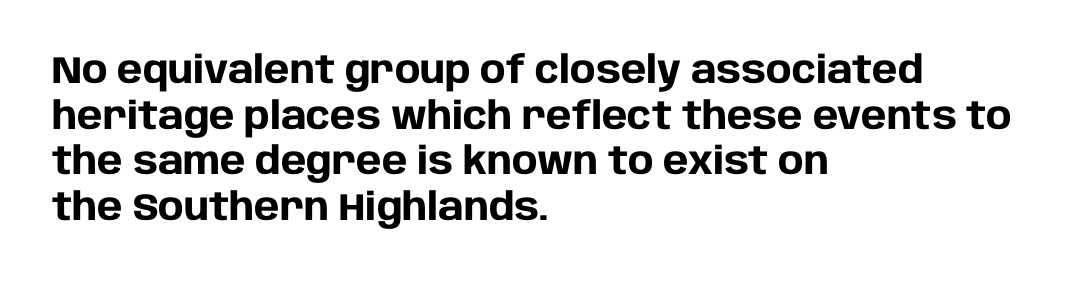
The image shows 38 px heavy sans-serif type, upright; set left-aligned, line spacing 1.2x, normal letter spacing, not underlined; low stroke contrast and a large x-height.
